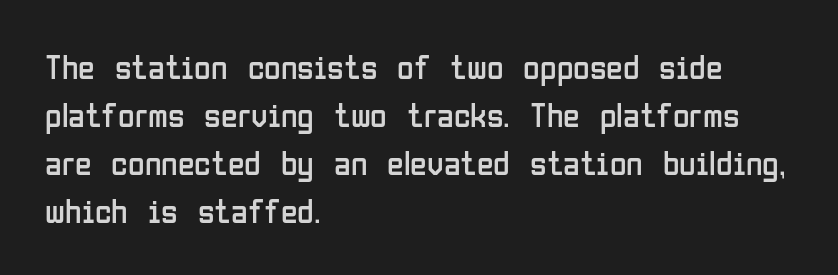
The image shows 34 px regular-weight, condensed sans-serif type, upright; set left-aligned, normal line spacing (1.41x), normal letter spacing, not underlined; low stroke contrast and a medium x-height.
